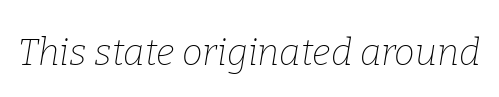
Q: Is the text bold? A: No.
Q: Is the text italic (slanted)? A: Yes, it leans right by about 9 degrees.
Q: Is the typeface a serif or a sans-serif typeface? A: Serif.
Q: Is the text underlined? A: No.
Q: Is the spacing between letters normal or unusually wide? A: Normal.
Q: Width (condensed, normal, or wide)? A: Normal.
Q: Stroke contrast? A: Low.
Q: x-height? A: Medium.
Q: Monospaced? A: No.
